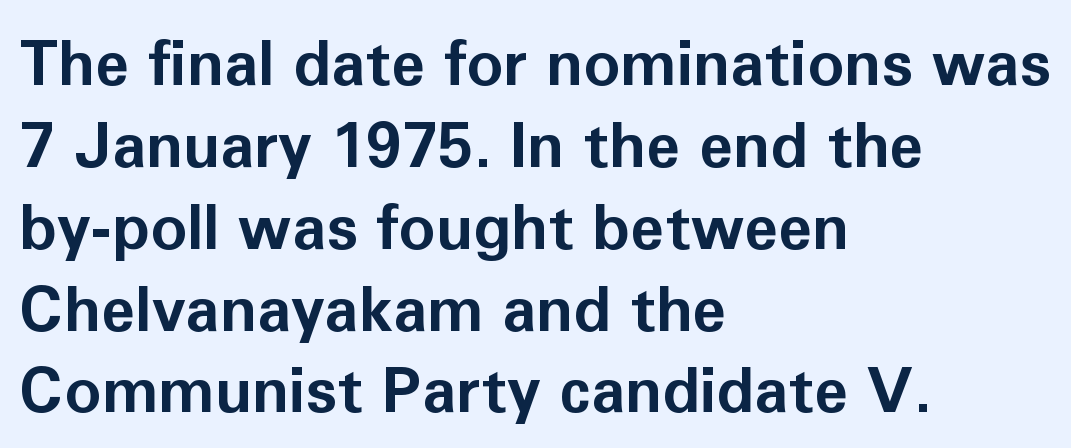
Stroke thickness is high; the sample reads as a true bold. Nobody drew a line under any word here. The typeface chosen for these lines omits serifs. The rag falls on the right side of this text block. Each word holds together tightly as a unit, with standard inter-letter gaps.
